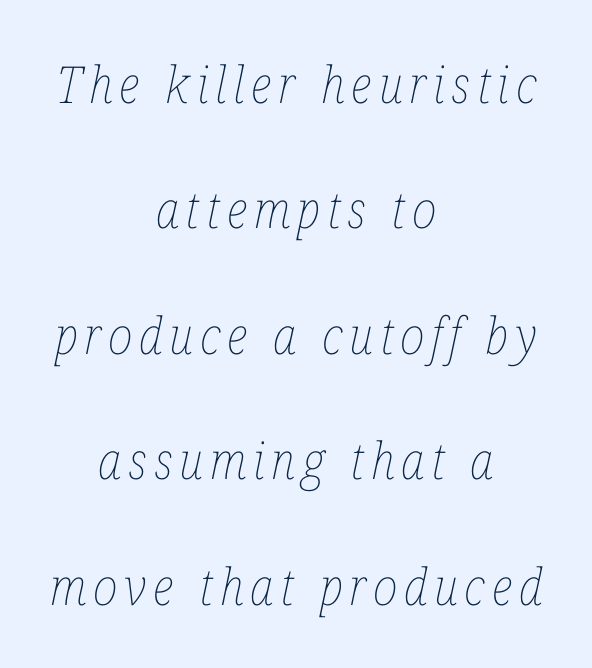
{"italic": "yes", "lean": "right", "slant_degrees": 12, "bold": "no", "weight": "thin", "width": "condensed", "stroke_contrast": "low", "x_height": "medium", "monospaced": "no", "underline": "no", "align": "center", "line_spacing": "loose", "line_spacing_ratio": 2.46, "glyph_px": 51}
